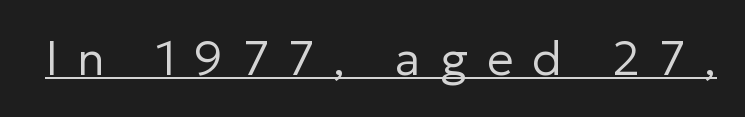
Q: Is the text bold? A: No.
Q: Is the text italic (slanted)? A: No, it is upright.
Q: Is the typeface a serif or a sans-serif typeface? A: Sans-serif.
Q: Is the text underlined? A: Yes.
Q: Is the spacing between letters normal or unusually wide? A: Unusually wide.
Q: Width (condensed, normal, or wide)? A: Normal.
Q: Stroke contrast? A: Low.
Q: x-height? A: Medium.
Q: Monospaced? A: No.
